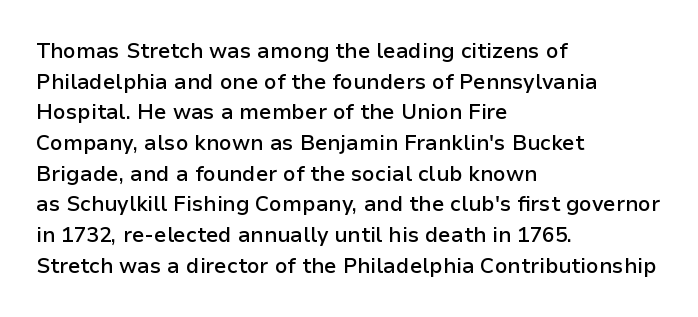
Look at the tracking — it's just the regular setting, nothing added. Normally led — the rows are evenly, conventionally spaced. The paragraph has a hard left edge and a soft right edge. Notice how the stems are strictly vertical — no italics here.
